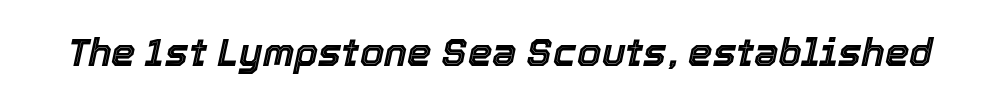
{"italic": "yes", "lean": "right", "slant_degrees": 12, "width": "normal", "x_height": "medium", "monospaced": "no", "underline": "no", "letter_spacing": "normal", "letter_spacing_em": 0.0, "glyph_px": 39}
